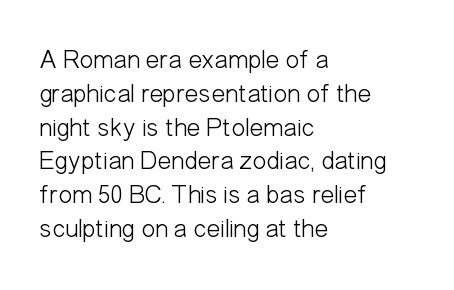
The image shows 26 px text type, upright; set left-aligned, normal line spacing (1.3x), normal letter spacing, not underlined.
